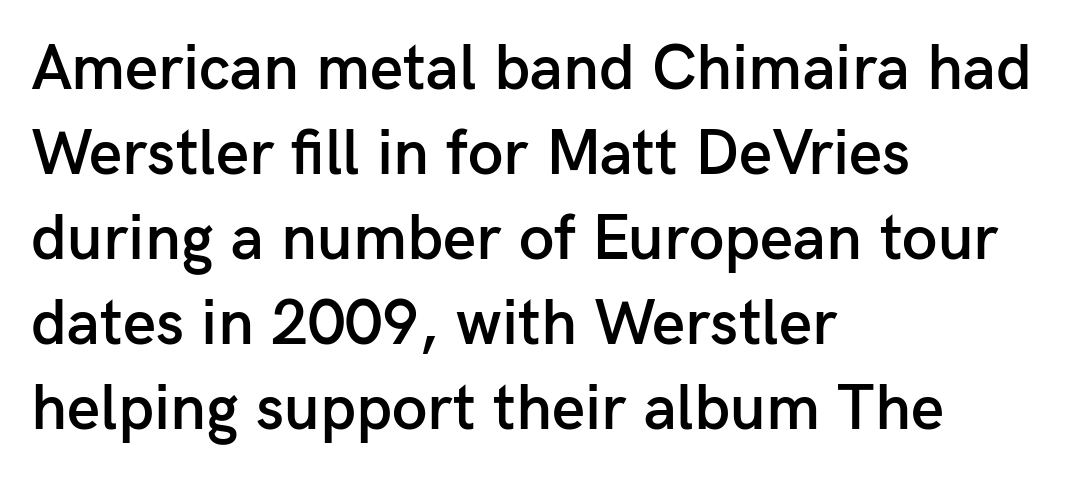
The image shows 64 px semibold sans-serif type, upright; set left-aligned, normal line spacing (1.33x), normal letter spacing, not underlined; low stroke contrast and a medium x-height.
